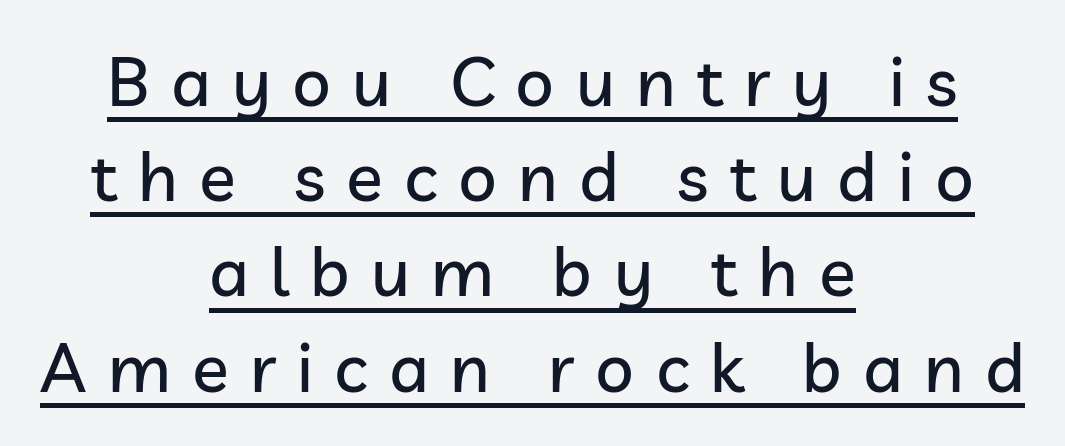
Q: Is the text italic (slanted)? A: No, it is upright.
Q: Is the typeface a serif or a sans-serif typeface? A: Sans-serif.
Q: Is the text underlined? A: Yes.
Q: How is the paragraph aligned? A: Centered.
Q: Is the spacing between letters normal or unusually wide? A: Unusually wide.
Q: Is the spacing between lines tight, normal or loose? A: Normal.
Q: Width (condensed, normal, or wide)? A: Normal.
Q: Stroke contrast? A: Low.
Q: x-height? A: Medium.
Q: Monospaced? A: No.
